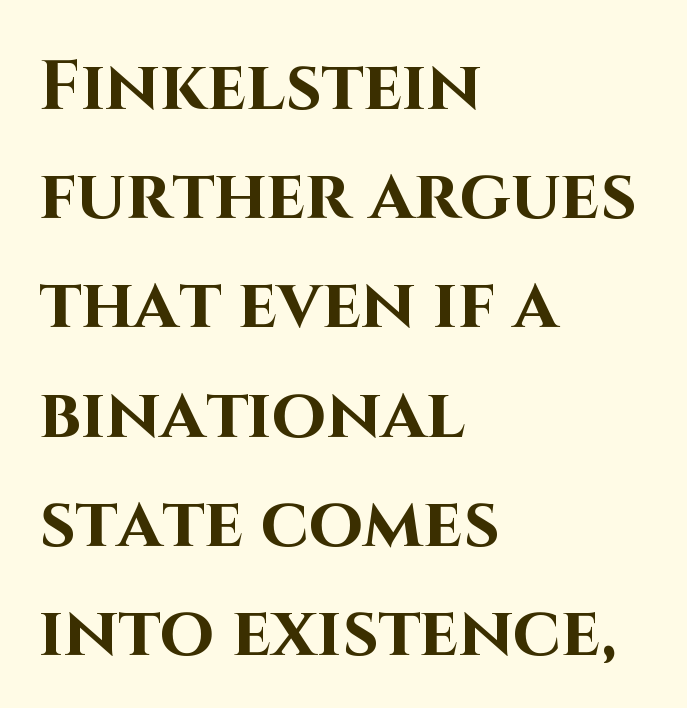
You could call the tracking neutral — neither tight nor loose. In terms of posture, this sample is upright. Is this a fixed-width face? No — the glyphs have proportional, varying widths. Type without underlining.
